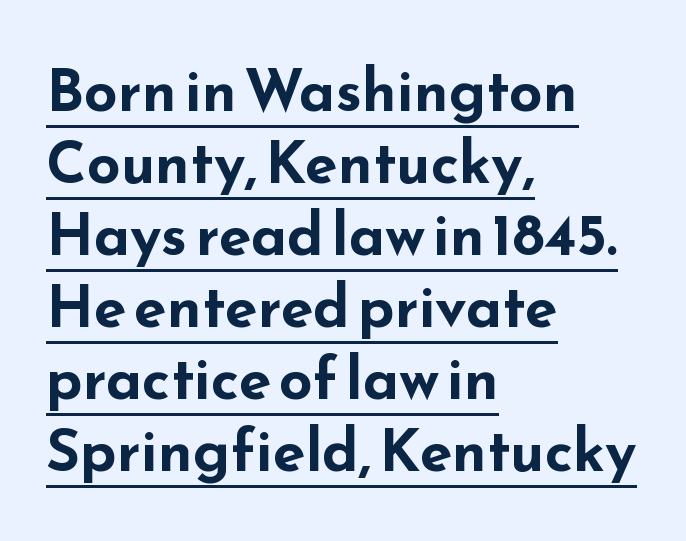
The characters display no serif detailing; their extremities are plain. Check the space under the baseline: a stroke is drawn there. Typesetter's note: full bold, strokes at maximum text heaviness. The typography opts for an upright posture over an oblique one.
